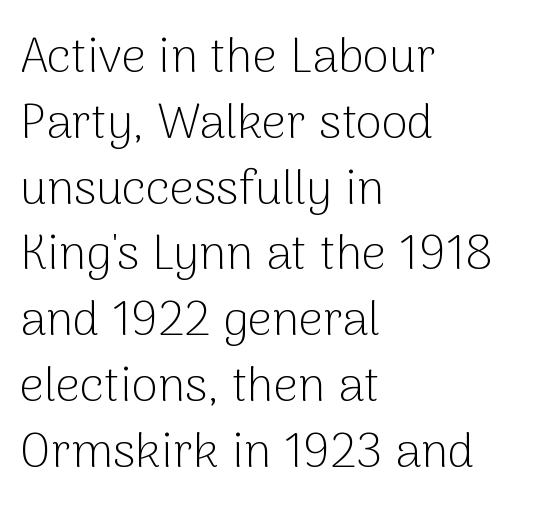
The image shows 48 px light sans-serif type, upright; set left-aligned, normal line spacing (1.37x), normal letter spacing, not underlined; low stroke contrast and a medium x-height.
